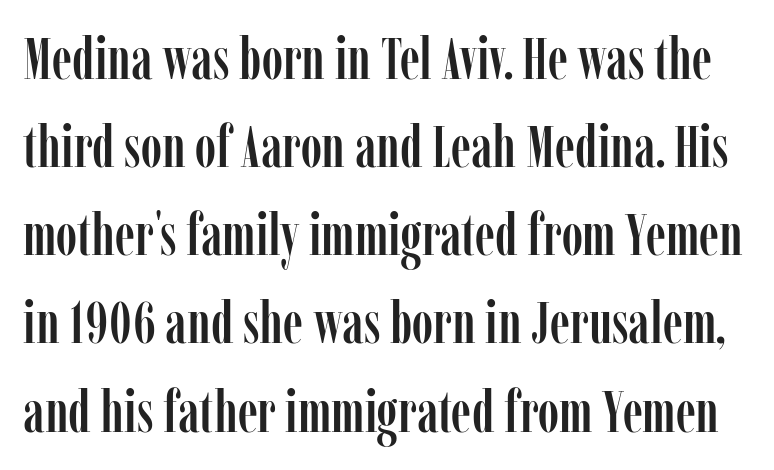
Q: Is the text italic (slanted)? A: No, it is upright.
Q: Is the typeface a serif or a sans-serif typeface? A: Serif.
Q: Is the text underlined? A: No.
Q: Is the spacing between letters normal or unusually wide? A: Normal.
Q: Is the spacing between lines tight, normal or loose? A: Normal.
Q: Width (condensed, normal, or wide)? A: Condensed.
Q: Stroke contrast? A: Low.
Q: x-height? A: Medium.
Q: Monospaced? A: No.
